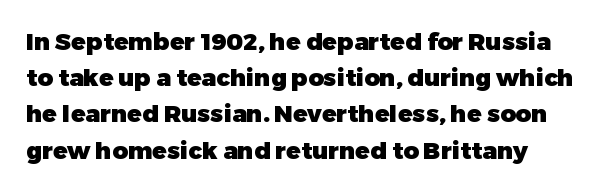
The image shows 24 px bold type, upright; set normal line spacing (1.51x), normal letter spacing, not underlined.
